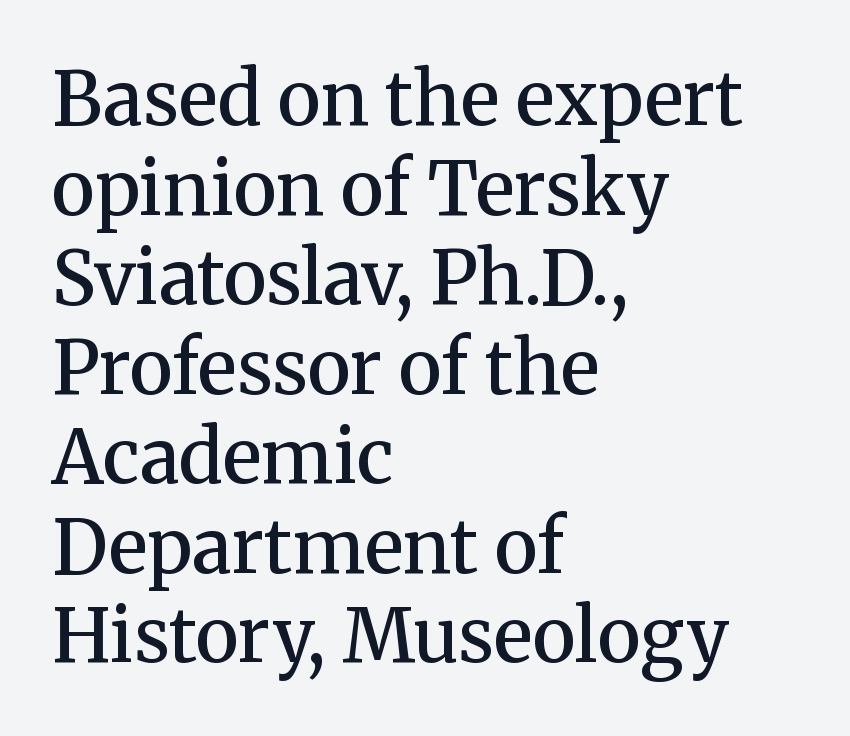
In terms of letterspacing, this is plain default setting. Clear beneath every line of the passage. The rendering uses natural spacing where letterforms have individual widths. Old-style or modern, the face here clearly has serifs.
